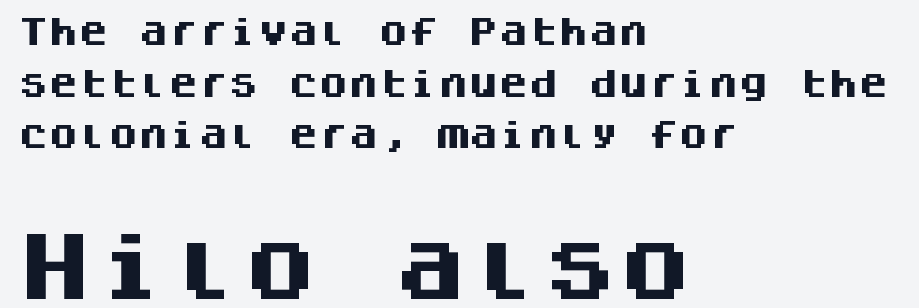
{"serif": "no", "italic": "no", "bold": "yes", "weight": "heavy", "width": "normal", "stroke_contrast": "medium", "x_height": "large", "monospaced": "yes", "underline": "no", "align": "left", "line_spacing_ratio": 1.72, "letter_spacing": "normal", "letter_spacing_em": 0.0, "larger_block": "second", "size_ratio": 2.5, "glyph_px": 75}
